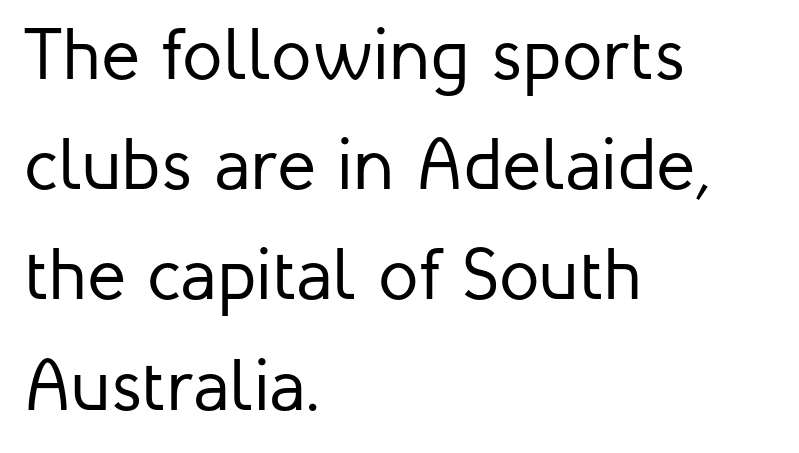
{"serif": "no", "italic": "no", "bold": "no", "weight": "regular", "width": "normal", "stroke_contrast": "low", "x_height": "medium", "monospaced": "no", "underline": "no", "align": "left", "line_spacing": "normal", "line_spacing_ratio": 1.51, "letter_spacing": "normal", "letter_spacing_em": 0.0, "glyph_px": 73}
